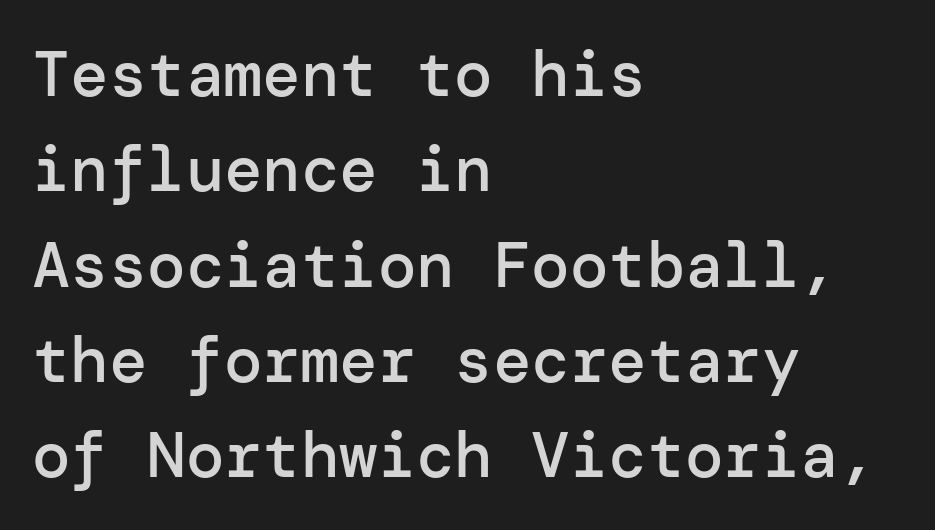
Evenly set lines give the paragraph a standard silhouette. Observe the ordinary spacing: letters are neighbours, not strangers. A typesetter would label this face a sans. The glyphs have the mass of a demibold cut, below bold.
